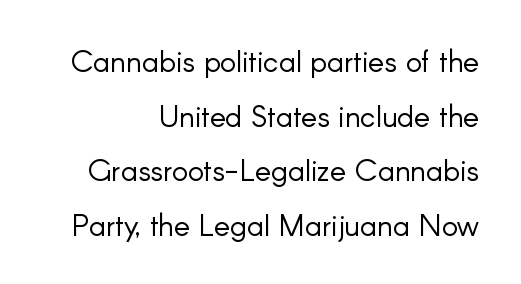
Is this a sans? Yes — the strokes have no serifs. Summary of weight: not heavy and not bold. Beneath every word, the page is bare. Every row of glyphs terminates at an identical x-position on the right.
